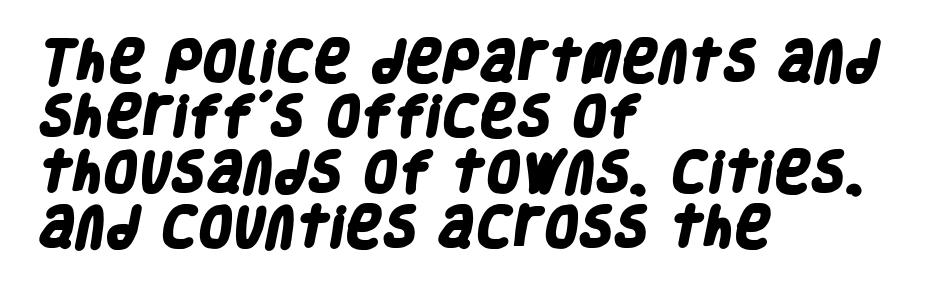
{"serif": "no", "bold": "yes", "weight": "heavy", "width": "condensed", "stroke_contrast": "low", "x_height": "large", "monospaced": "no", "underline": "no", "align": "left", "line_spacing_ratio": 1.23, "letter_spacing": "normal", "letter_spacing_em": 0.0, "glyph_px": 45}
